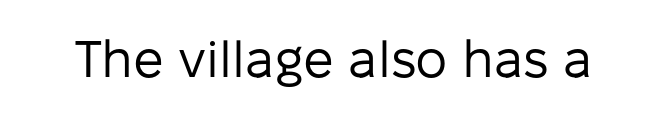
Compared with a typical body face, this is equally light or lighter still. Is the letter spacing exaggerated? No — it looks like the ordinary default. The font family rendered here belongs to the sans-serif group. Just letters on the line, the space beneath them empty. Vertical strokes here are truly vertical. You could not count columns in this text — the font is proportionally spaced.
